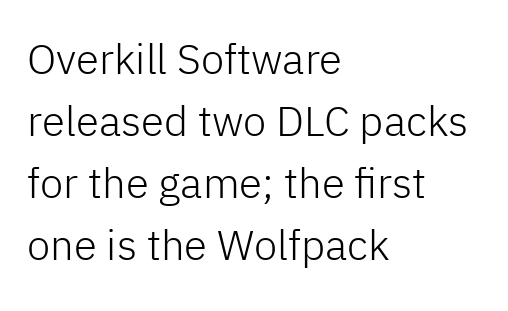
The image shows 42 px light sans-serif type, upright; set left-aligned, normal line spacing (1.48x), normal letter spacing, not underlined; low stroke contrast and a medium x-height.
